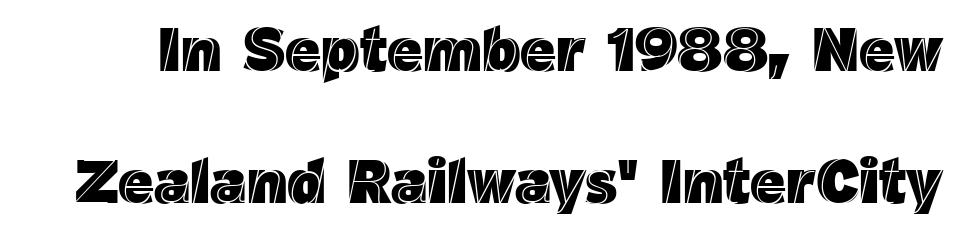
{"italic": "no", "width": "normal", "x_height": "medium", "monospaced": "no", "underline": "no", "line_spacing": "loose", "line_spacing_ratio": 2.13, "letter_spacing": "normal", "letter_spacing_em": 0.0, "glyph_px": 62}
